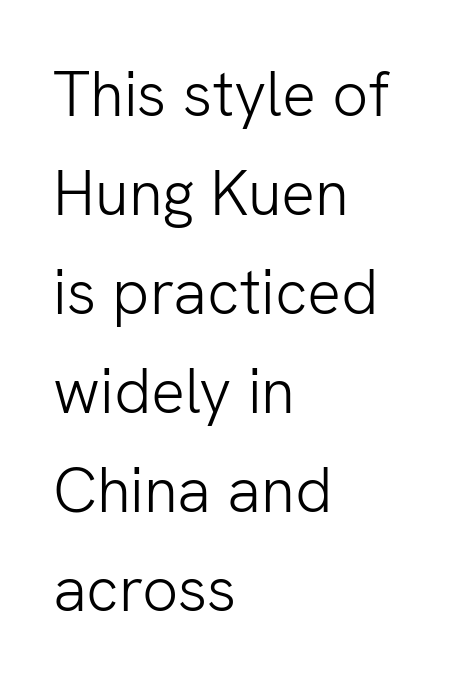
The image shows 63 px light sans-serif type, upright; set left-aligned, normal line spacing (1.57x), normal letter spacing, not underlined; low stroke contrast and a medium x-height.
